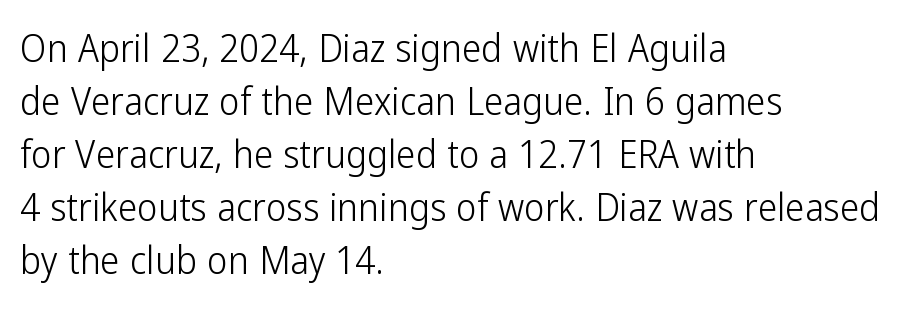
{"serif": "no", "italic": "no", "bold": "no", "weight": "light", "width": "condensed", "stroke_contrast": "low", "x_height": "medium", "monospaced": "no", "underline": "no", "align": "left", "line_spacing": "normal", "line_spacing_ratio": 1.36, "letter_spacing": "normal", "letter_spacing_em": 0.0, "glyph_px": 39}
